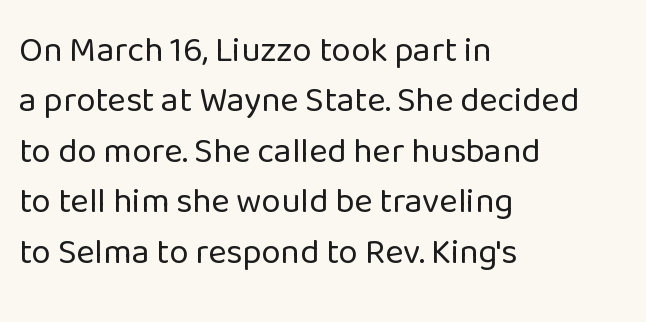
A typesetter would mark this as roman, not italic. The space beneath each line is pristine and unruled. The compositor pushed each line to the left boundary. Grotesque or geometric, the face here clearly has no serifs. Look at the tracking — it's just the regular setting, nothing added.
